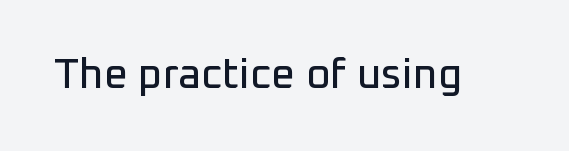
{"serif": "no", "italic": "no", "width": "normal", "stroke_contrast": "low", "x_height": "medium", "monospaced": "no", "underline": "no", "letter_spacing": "normal", "letter_spacing_em": 0.0, "glyph_px": 42}
